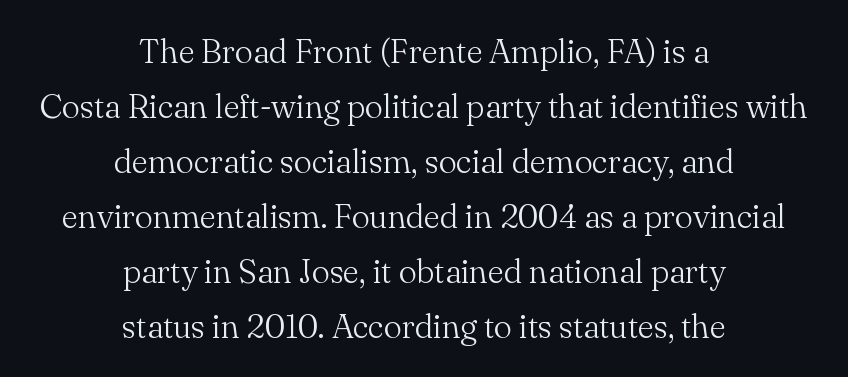
The weight tops out at a normal text grade. The letters stand straight up with perfectly vertical stems. Do the characters align in a grid? No, the font is proportional. The glyphs are unaccompanied by any horizontal stroke below them.
